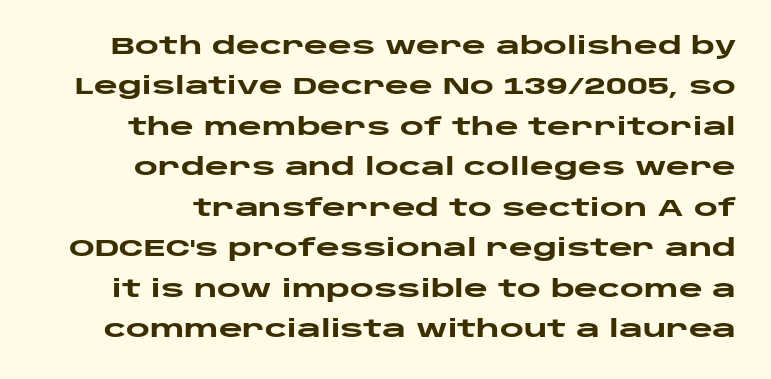
{"italic": "no", "bold": "yes", "underline": "no", "line_spacing_ratio": 1.76, "letter_spacing": "normal", "letter_spacing_em": 0.0, "glyph_px": 23}
